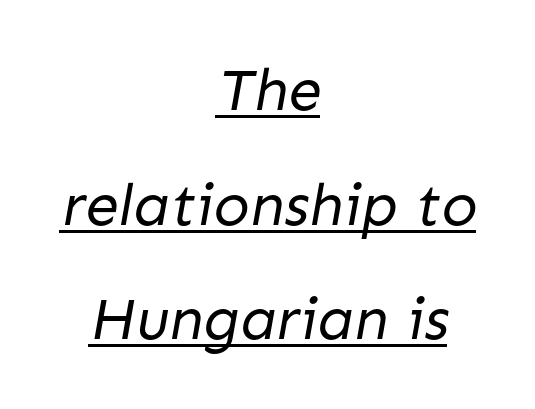
Q: Is the text bold? A: No.
Q: Is the typeface a serif or a sans-serif typeface? A: Sans-serif.
Q: Is the text underlined? A: Yes.
Q: How is the paragraph aligned? A: Centered.
Q: Is the spacing between letters normal or unusually wide? A: Normal.
Q: Is the spacing between lines tight, normal or loose? A: Loose.
Q: Width (condensed, normal, or wide)? A: Normal.
Q: Stroke contrast? A: Low.
Q: x-height? A: Medium.
Q: Monospaced? A: No.
